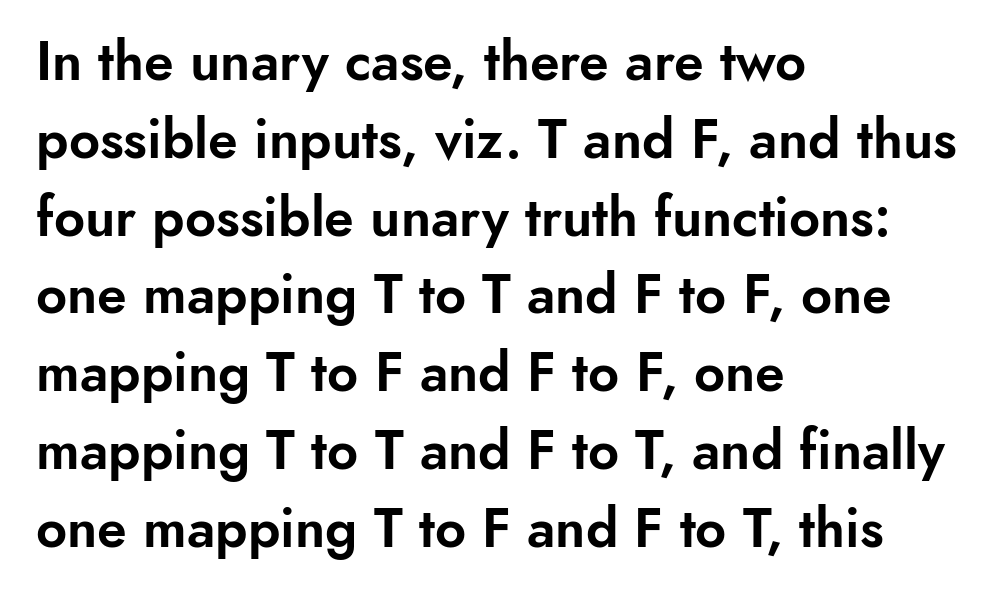
These lines are set flush left with a ragged right edge. Tracking value appears to be zero — textbook default spacing. What's the leading like? Ordinary, nothing unusual. What kind of face is this? One without serifs — a sans.
